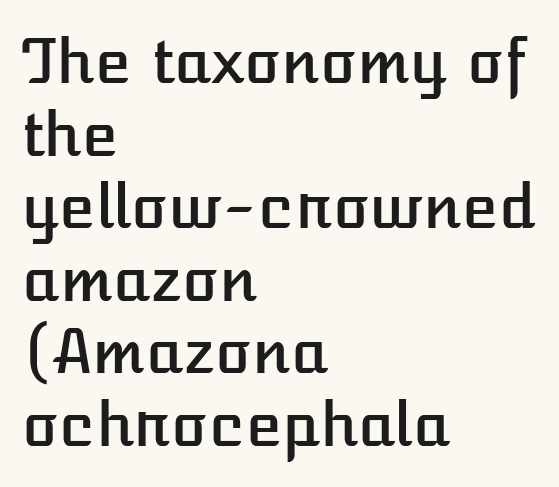
The image shows 60 px text type, upright; set left-aligned, line spacing 1.21x, normal letter spacing, not underlined; low stroke contrast and a medium x-height.
